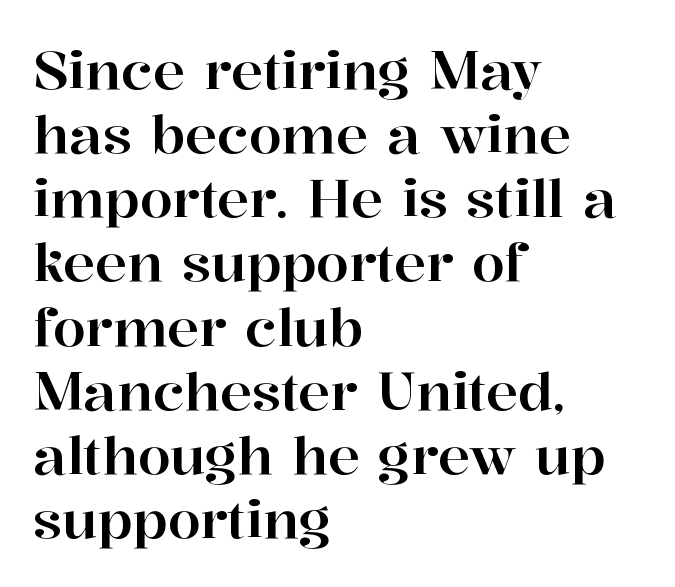
Q: Is the text italic (slanted)? A: No, it is upright.
Q: Is the typeface a serif or a sans-serif typeface? A: Serif.
Q: Is the text underlined? A: No.
Q: How is the paragraph aligned? A: Left-aligned.
Q: Is the spacing between letters normal or unusually wide? A: Normal.
Q: Width (condensed, normal, or wide)? A: Normal.
Q: Stroke contrast? A: High.
Q: x-height? A: Medium.
Q: Monospaced? A: No.
